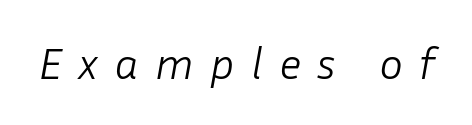
The passage shown is not underscored anywhere. Characters are canted at an angle relative to the baseline's perpendicular. Here the designer chose a conventional face with non-uniform glyph widths. Substantial extra tracking has been applied to these lines. Letters have the restrained weight of plain body copy at most.
